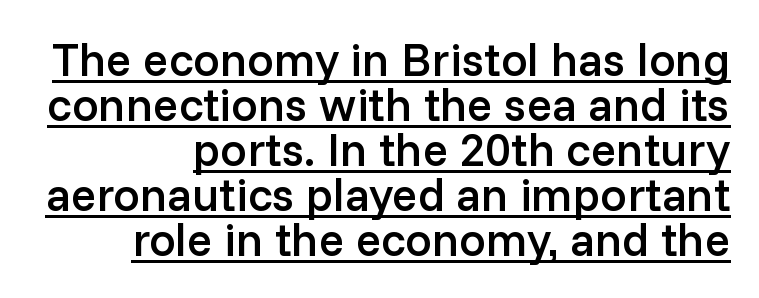
{"serif": "no", "italic": "no", "bold": "semi", "weight": "semibold", "width": "normal", "stroke_contrast": "low", "x_height": "medium", "monospaced": "no", "underline": "yes", "align": "right", "line_spacing": "tight", "line_spacing_ratio": 0.96, "letter_spacing": "normal", "letter_spacing_em": 0.0, "glyph_px": 47}
